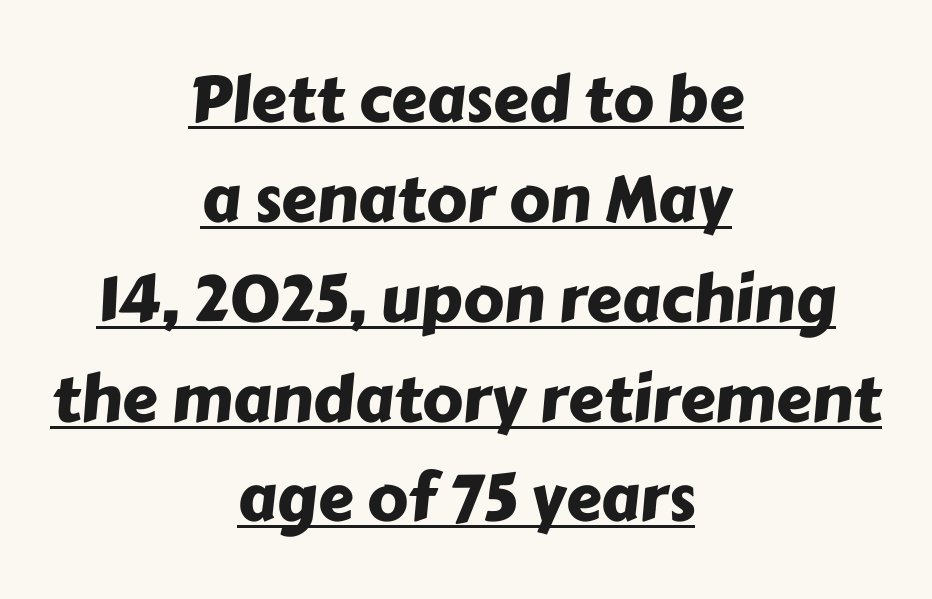
Honestly, the letter spacing is just normal — you wouldn't notice it. Is there an underline? Yes — a line sits under the letters. Type style note: lacks serifs. Character widths vary here, with narrow letters taking less room than wide ones. Leading matches the norm, producing a regular column.
